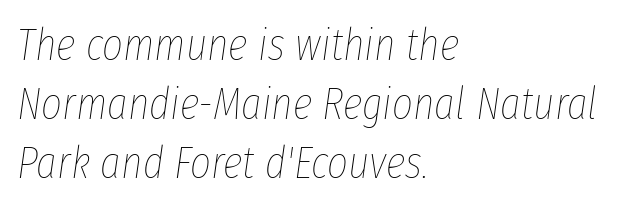
The image shows 45 px thin, condensed type, italic (leaning right); set left-aligned, normal line spacing (1.31x), normal letter spacing, not underlined; low stroke contrast and a medium x-height.
